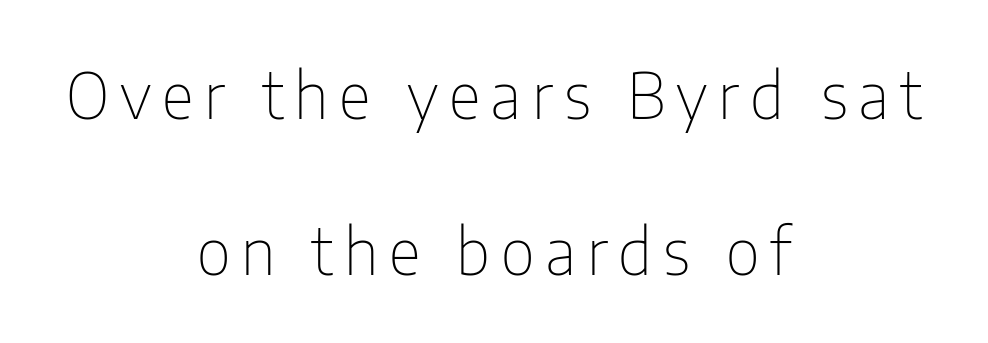
Q: Is the text bold? A: No.
Q: Is the text italic (slanted)? A: No, it is upright.
Q: Is the typeface a serif or a sans-serif typeface? A: Sans-serif.
Q: Is the text underlined? A: No.
Q: How is the paragraph aligned? A: Centered.
Q: Is the spacing between lines tight, normal or loose? A: Loose.
Q: Width (condensed, normal, or wide)? A: Condensed.
Q: Stroke contrast? A: Low.
Q: x-height? A: Medium.
Q: Monospaced? A: No.
